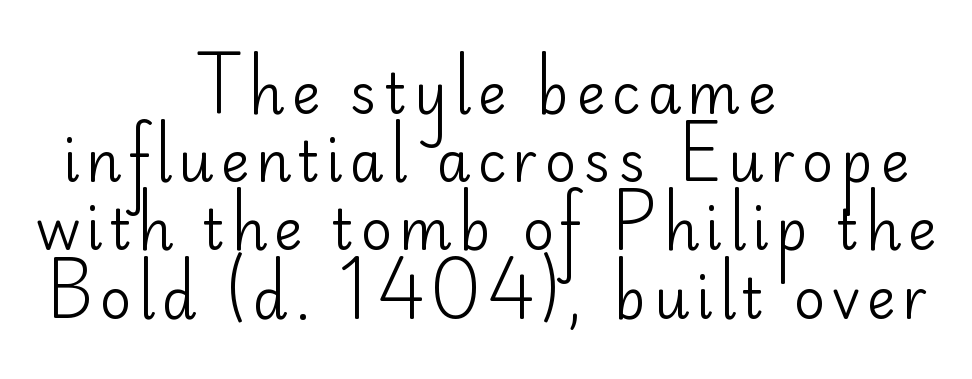
{"serif": "no", "italic": "no", "bold": "no", "weight": "regular", "width": "normal", "stroke_contrast": "low", "x_height": "small", "monospaced": "no", "underline": "no", "align": "center", "line_spacing_ratio": 1.24, "glyph_px": 55}
